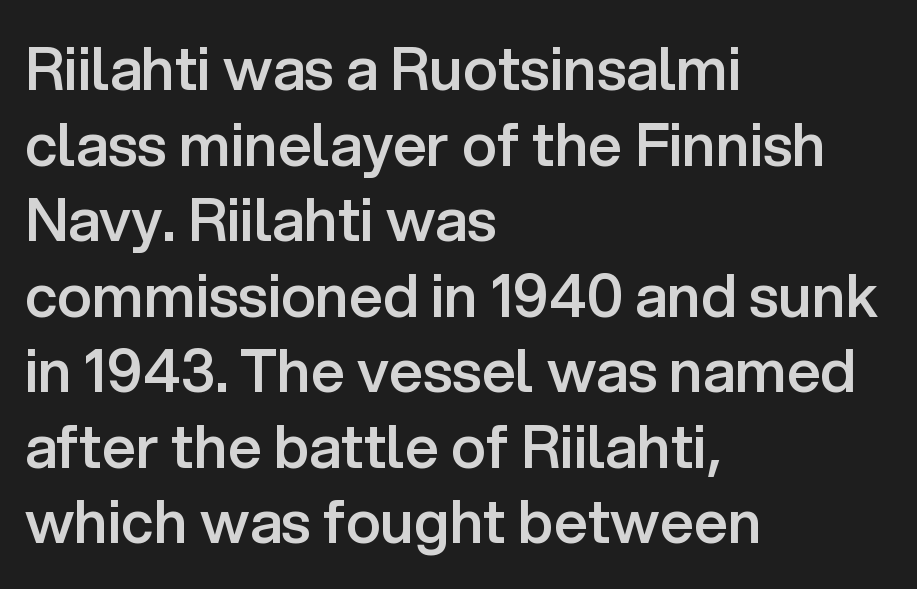
The image shows 59 px semibold sans-serif type, upright; set left-aligned, normal line spacing (1.28x), normal letter spacing, not underlined; low stroke contrast and a medium x-height.
